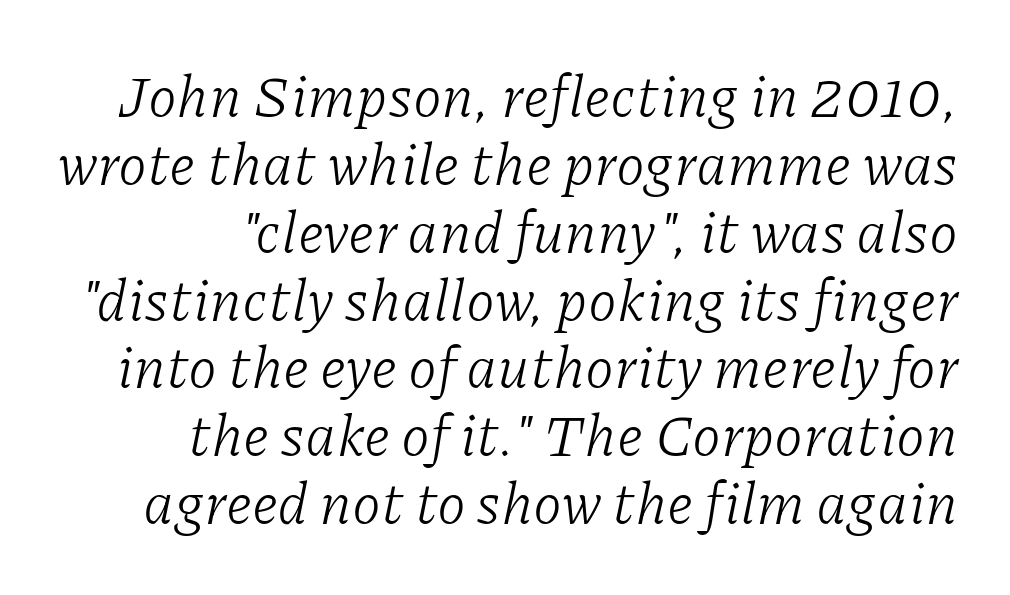
Q: Is the text bold? A: No.
Q: Is the text italic (slanted)? A: Yes, it leans right by about 11 degrees.
Q: Is the typeface a serif or a sans-serif typeface? A: Serif.
Q: Is the text underlined? A: No.
Q: Is the spacing between letters normal or unusually wide? A: Normal.
Q: Width (condensed, normal, or wide)? A: Normal.
Q: Stroke contrast? A: Low.
Q: x-height? A: Medium.
Q: Monospaced? A: No.
